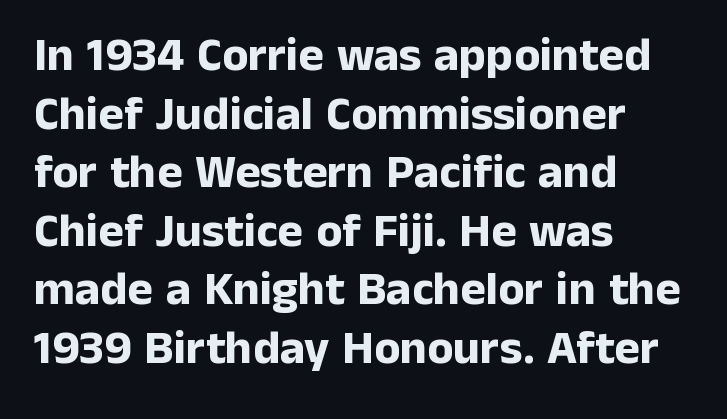
Q: Is the text bold? A: Yes.
Q: Is the text italic (slanted)? A: No, it is upright.
Q: Is the typeface a serif or a sans-serif typeface? A: Sans-serif.
Q: Is the text underlined? A: No.
Q: How is the paragraph aligned? A: Left-aligned.
Q: Is the spacing between letters normal or unusually wide? A: Normal.
Q: Width (condensed, normal, or wide)? A: Normal.
Q: Stroke contrast? A: Low.
Q: x-height? A: Medium.
Q: Monospaced? A: No.
